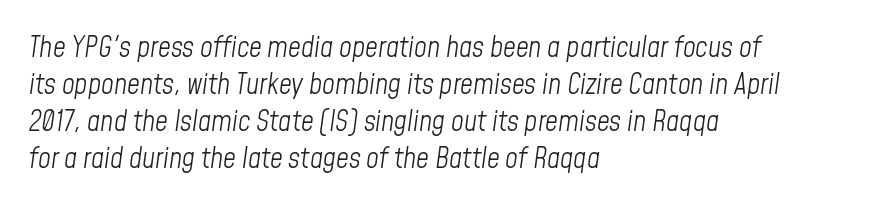
Is this a fixed-width face? No — the glyphs have proportional, varying widths. Counters stay open thanks to moderate or lighter strokes. If you measured baseline to baseline, you'd find a middling distance. This sample uses plain, unmodified letter spacing.
